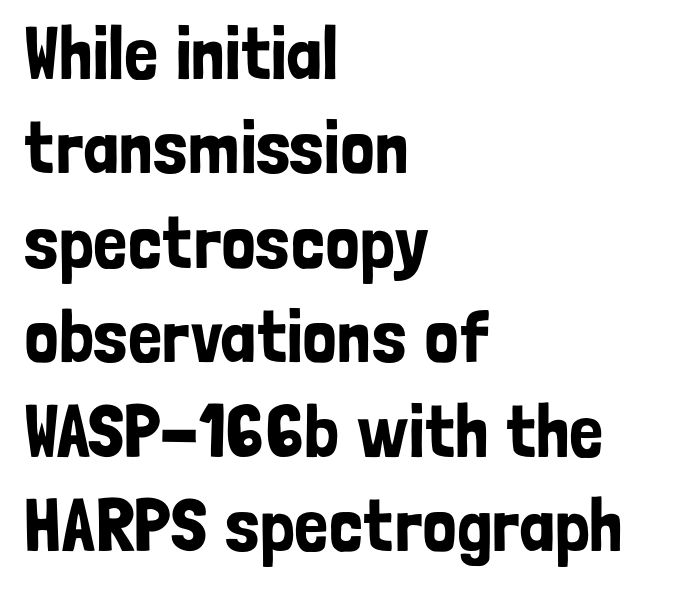
The image shows 75 px condensed sans-serif type, upright; set left-aligned, normal line spacing (1.26x), normal letter spacing, not underlined; low stroke contrast and a medium x-height.
